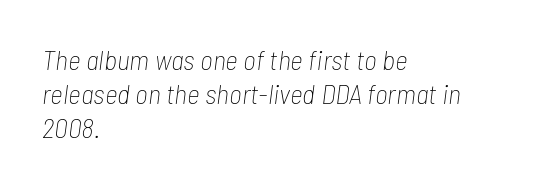
Q: Is the text bold? A: No.
Q: Is the text italic (slanted)? A: Yes, it leans right by about 7 degrees.
Q: Is the text underlined? A: No.
Q: How is the paragraph aligned? A: Left-aligned.
Q: Is the spacing between letters normal or unusually wide? A: Normal.
Q: Width (condensed, normal, or wide)? A: Condensed.
Q: Stroke contrast? A: Low.
Q: x-height? A: Medium.
Q: Monospaced? A: No.
